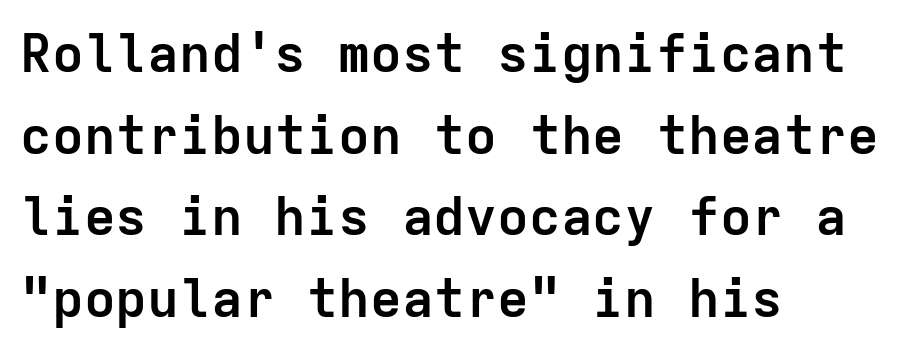
The image shows 53 px semibold sans-serif type, upright, monospaced; set left-aligned, normal line spacing (1.54x), normal letter spacing, not underlined; low stroke contrast and a medium x-height.
